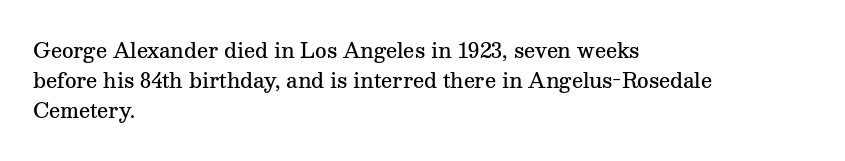
Plain, unruled lines of type. Tracking here is standard; glyphs follow each other at the usual distance. Is the type bold? Partly — it's a semibold, heavier than regular but not fully bold. This sample uses an upright cut, with every glyph sitting square on the baseline. The line-height multiplier appears to be the usual default.
